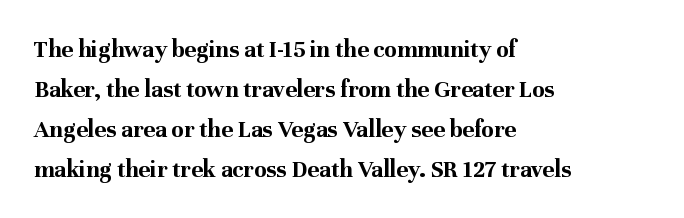
{"italic": "no", "bold": "yes", "underline": "no", "align": "left", "line_spacing": "normal", "line_spacing_ratio": 1.6, "letter_spacing": "normal", "letter_spacing_em": 0.0, "glyph_px": 25}
